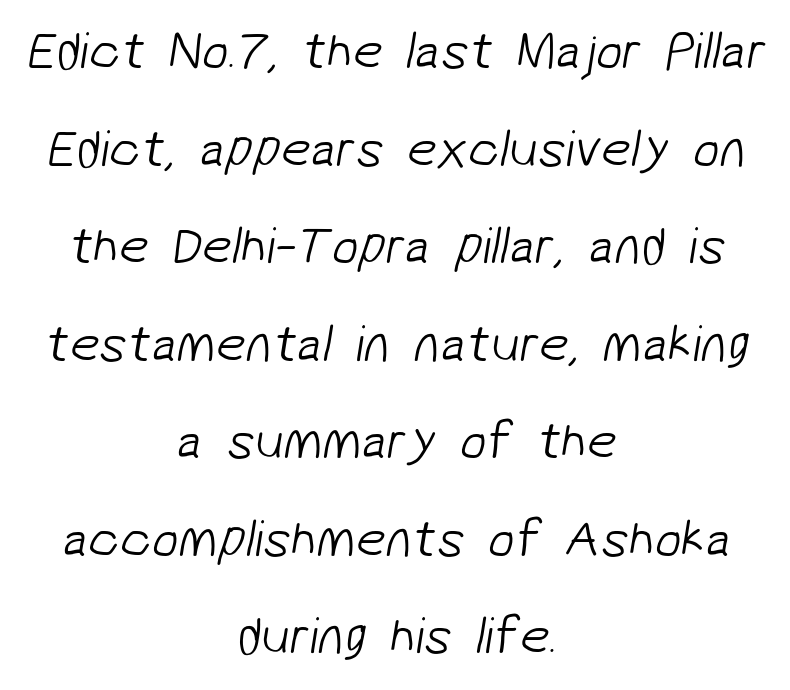
The image shows 53 px light sans-serif type; set centered, line spacing 1.84x, normal letter spacing, not underlined; low stroke contrast and a medium x-height.
